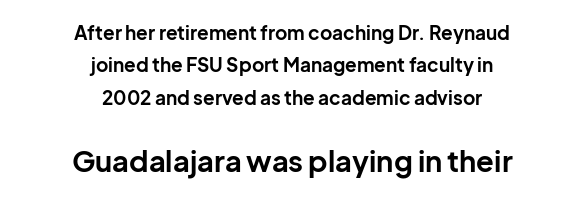
The image shows 29 px bold sans-serif type, upright; set centered, line spacing 1.71x, normal letter spacing, not underlined; the second (bottom) block is 1.53x larger; low stroke contrast and a medium x-height.
